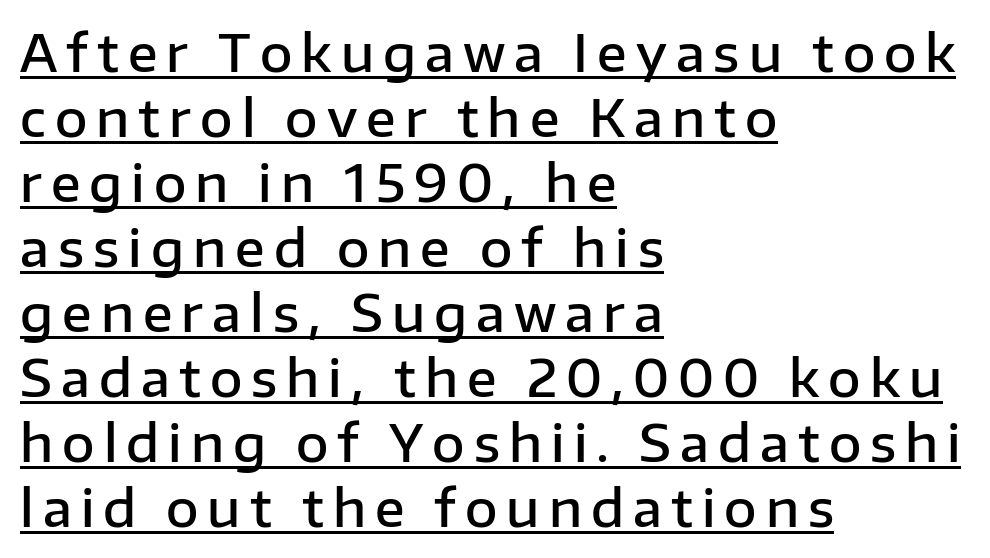
The image shows 50 px semibold sans-serif type, upright; set left-aligned, normal line spacing (1.3x), underlined; low stroke contrast and a medium x-height.
